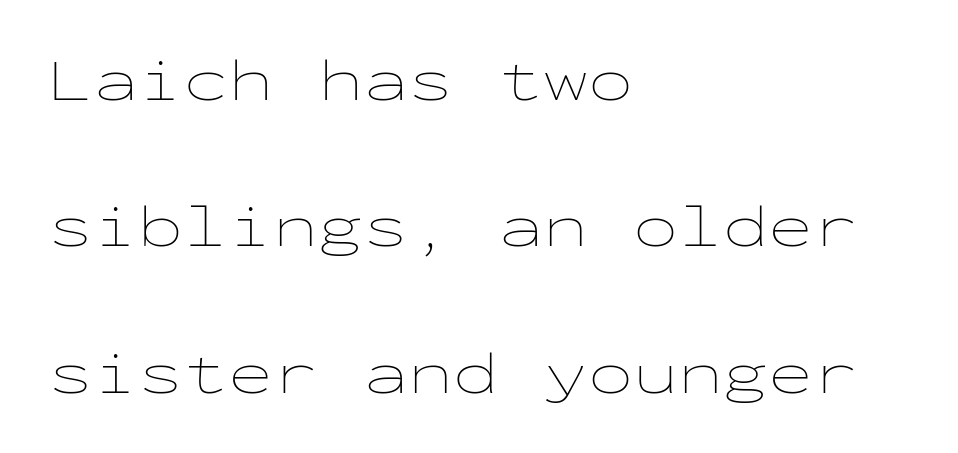
In terms of letterspacing, this is plain default setting. Caption: multi-line text, flush left, ragged right. Looks like terminal output: every glyph gets an equal slot. The weight tops out at a normal text grade. The block of text is sparse from top to bottom, with ample space between rows. Posture: straight, roman, zero tilt.
